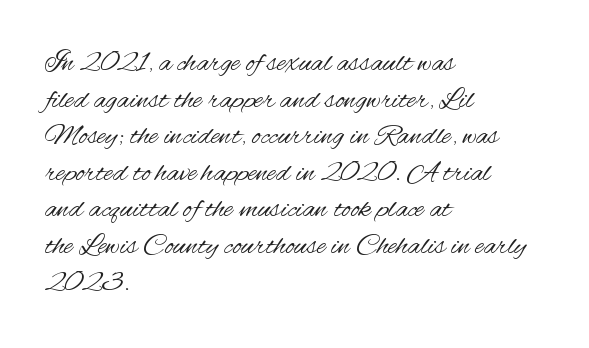
Q: Is the text bold? A: No.
Q: Is the text italic (slanted)? A: Yes.
Q: Is the typeface a serif or a sans-serif typeface? A: Sans-serif.
Q: Is the text underlined? A: No.
Q: How is the paragraph aligned? A: Left-aligned.
Q: Is the spacing between letters normal or unusually wide? A: Normal.
Q: Width (condensed, normal, or wide)? A: Condensed.
Q: Stroke contrast? A: Medium.
Q: x-height? A: Small.
Q: Monospaced? A: No.
